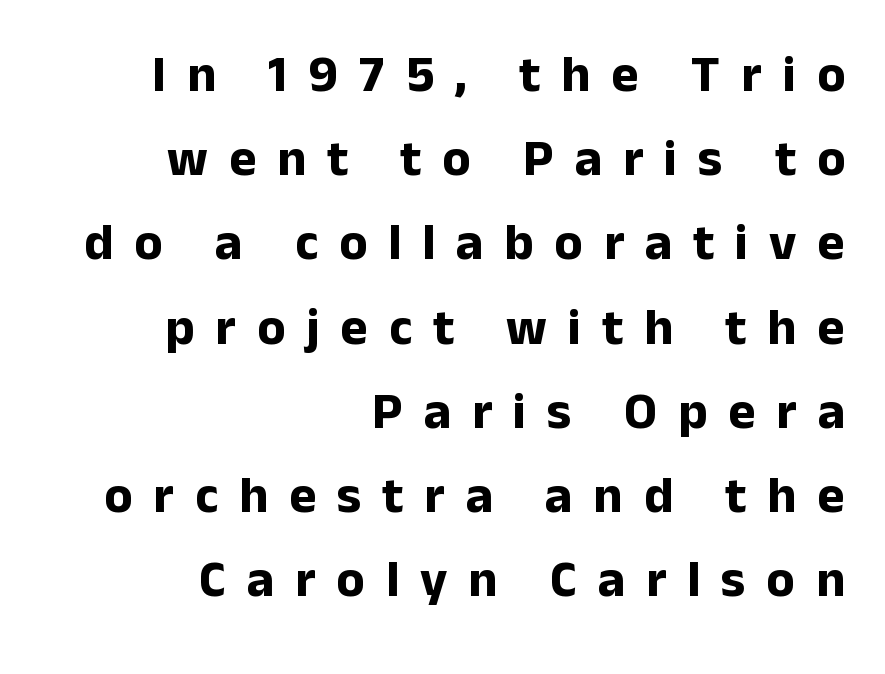
The image shows 52 px bold sans-serif type, upright; set right-aligned, normal line spacing (1.62x), unusually wide letter spacing (+0.4 em), not underlined; low stroke contrast and a medium x-height.
